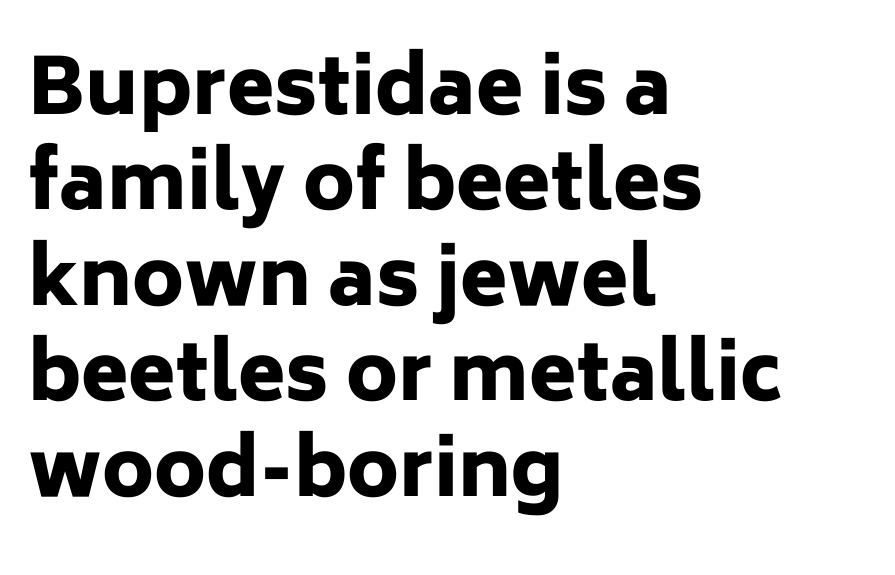
The image shows 77 px heavy sans-serif type, upright; set left-aligned, line spacing 1.24x, normal letter spacing, not underlined; low stroke contrast and a medium x-height.
